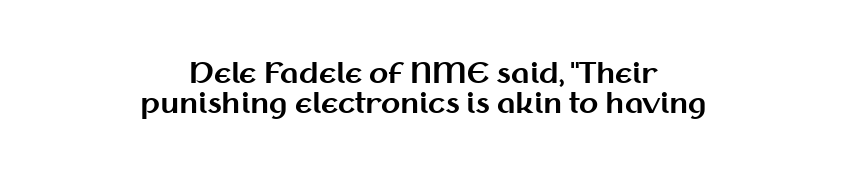
Q: Is the text bold? A: Yes.
Q: Is the text italic (slanted)? A: No, it is upright.
Q: Is the typeface a serif or a sans-serif typeface? A: Sans-serif.
Q: Is the text underlined? A: No.
Q: How is the paragraph aligned? A: Centered.
Q: Is the spacing between letters normal or unusually wide? A: Normal.
Q: Is the spacing between lines tight, normal or loose? A: Tight.
Q: Width (condensed, normal, or wide)? A: Normal.
Q: Stroke contrast? A: Medium.
Q: x-height? A: Medium.
Q: Monospaced? A: No.
